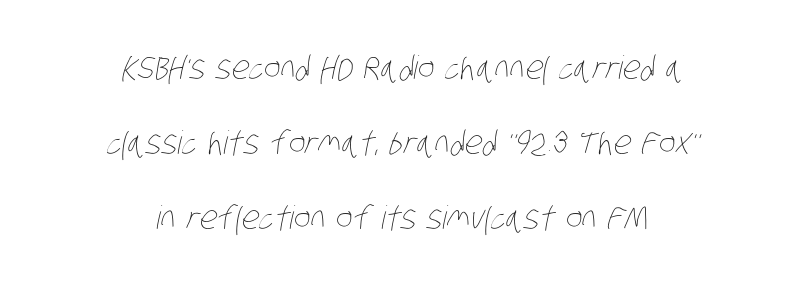
The image shows 32 px thin, condensed type; set centered, loose line spacing (2.34x), normal letter spacing, not underlined; low stroke contrast and a large x-height.
